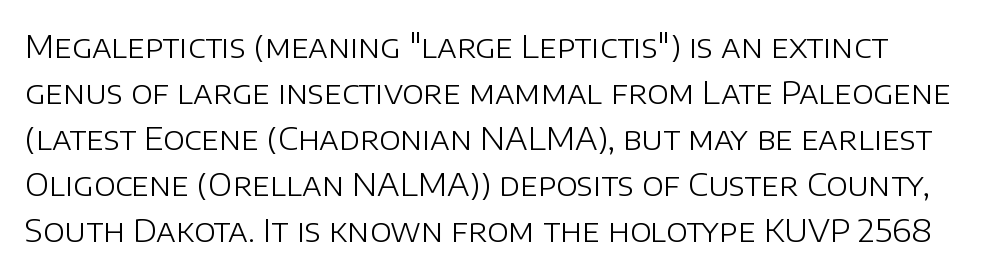
Inter-character spacing is left at the font's built-in metrics. No extra ink here — the face is not bold. The lettering holds an erect, upright posture throughout. You could not count columns in this text — the font is proportionally spaced. One glance says typical: line gaps are just what's usual. This is sans-serif lettering, the kind often seen on screens and signage.
